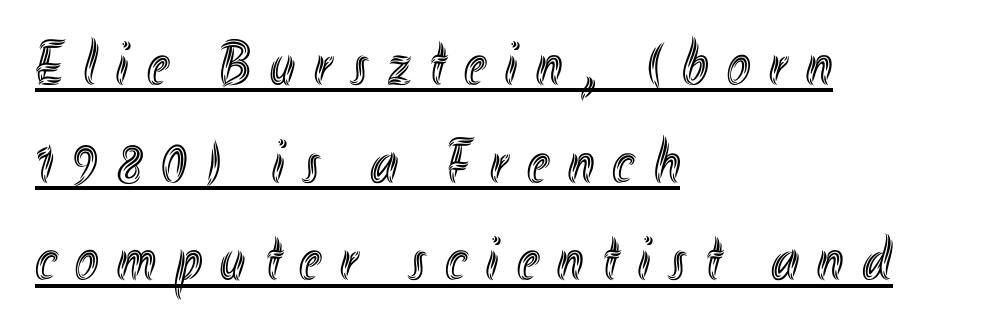
Q: Is the text italic (slanted)? A: Yes.
Q: Is the text underlined? A: Yes.
Q: How is the paragraph aligned? A: Left-aligned.
Q: Is the spacing between letters normal or unusually wide? A: Unusually wide.
Q: Is the spacing between lines tight, normal or loose? A: Normal.
Q: Width (condensed, normal, or wide)? A: Condensed.
Q: x-height? A: Small.
Q: Monospaced? A: No.
